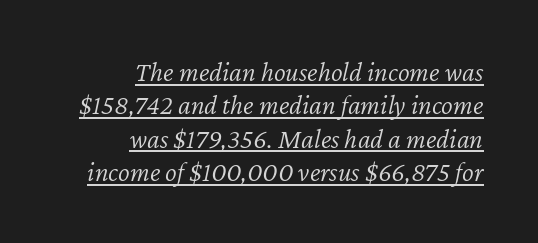
The image shows 28 px light type, italic (leaning right); set right-aligned, line spacing 1.19x, normal letter spacing, underlined; low stroke contrast and a medium x-height.
